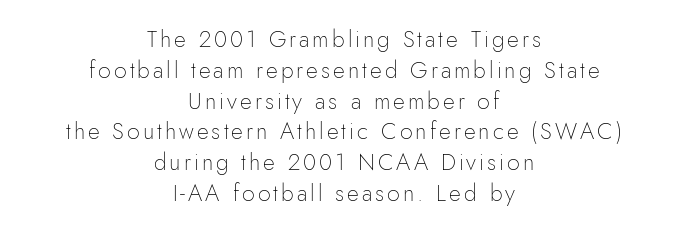
Q: Is the text bold? A: No.
Q: Is the text italic (slanted)? A: No, it is upright.
Q: Is the text underlined? A: No.
Q: How is the paragraph aligned? A: Centered.
Q: Is the spacing between lines tight, normal or loose? A: Normal.
